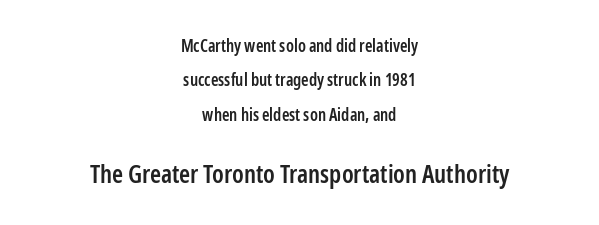
Q: Is the text bold? A: Semi-bold.
Q: Is the text italic (slanted)? A: No, it is upright.
Q: Is the text underlined? A: No.
Q: How is the paragraph aligned? A: Centered.
Q: Is the spacing between letters normal or unusually wide? A: Normal.
Q: Is the spacing between lines tight, normal or loose? A: Loose.
Q: Which block of text is set in a larger size, the first (top) or the second (bottom)? A: The second (bottom) one.
